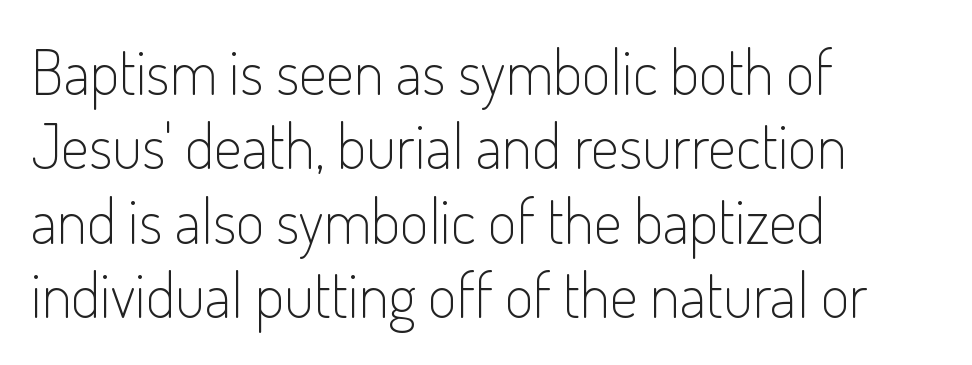
The image shows 62 px light, condensed sans-serif type, upright; set left-aligned, line spacing 1.2x, normal letter spacing, not underlined; low stroke contrast and a small x-height.
